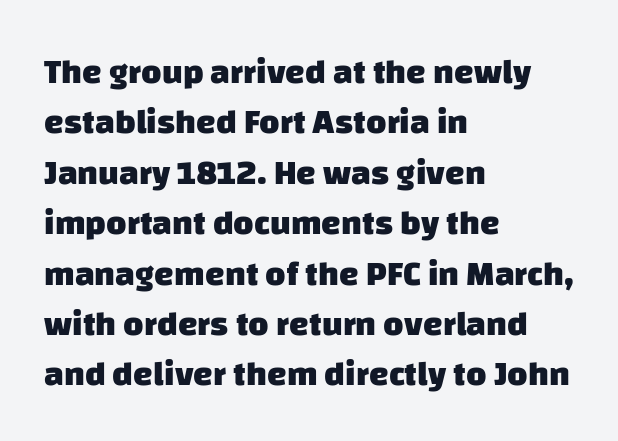
The strip under each line holds only bare page. Here the designer chose a conventional face with non-uniform glyph widths. Thick stems and heavy bowls — unmistakably bold. The lines in this sample share a left origin and differ only in where they stop. Normally led — the rows are evenly, conventionally spaced. The passage shown is typeset with a sans-serif family.
